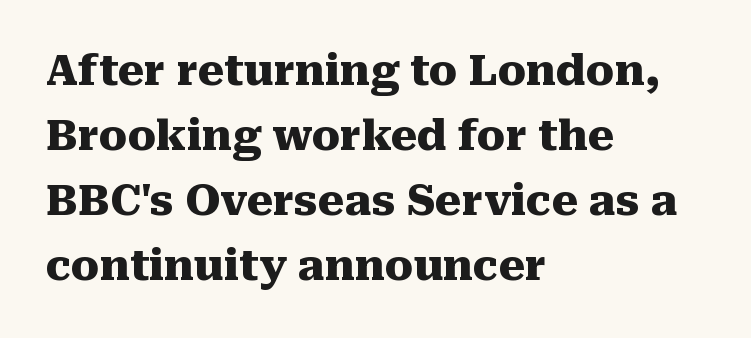
{"serif": "yes", "italic": "no", "bold": "yes", "weight": "heavy", "width": "normal", "stroke_contrast": "medium", "x_height": "medium", "monospaced": "no", "underline": "no", "align": "left", "line_spacing": "normal", "line_spacing_ratio": 1.55, "letter_spacing": "normal", "letter_spacing_em": 0.0, "glyph_px": 42}
